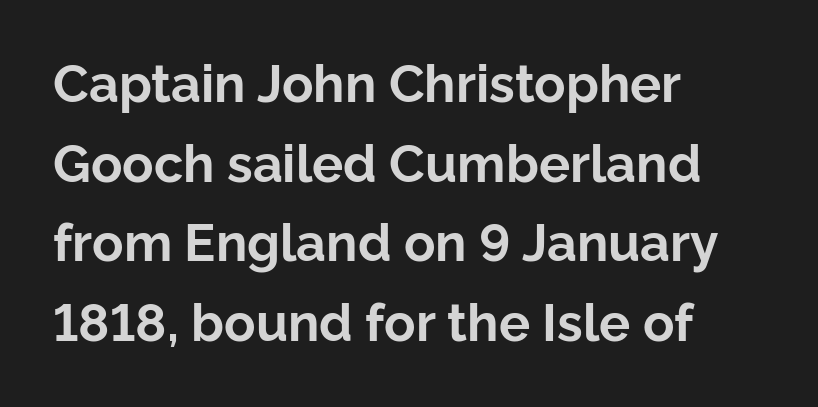
{"serif": "no", "italic": "no", "bold": "yes", "weight": "bold", "width": "normal", "stroke_contrast": "low", "x_height": "medium", "monospaced": "no", "underline": "no", "align": "left", "line_spacing": "normal", "line_spacing_ratio": 1.53, "letter_spacing": "normal", "letter_spacing_em": 0.0, "glyph_px": 52}
